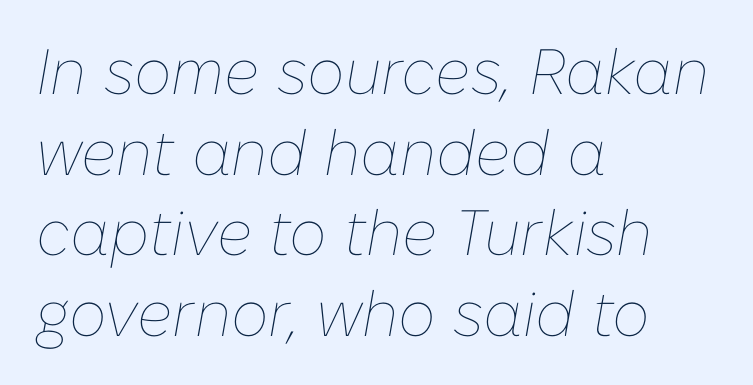
Q: Is the text bold? A: No.
Q: Is the text italic (slanted)? A: Yes, it leans right by about 10 degrees.
Q: Is the text underlined? A: No.
Q: How is the paragraph aligned? A: Left-aligned.
Q: Is the spacing between letters normal or unusually wide? A: Normal.
Q: Is the spacing between lines tight, normal or loose? A: Normal.
Q: Width (condensed, normal, or wide)? A: Normal.
Q: Stroke contrast? A: Low.
Q: x-height? A: Medium.
Q: Monospaced? A: No.
